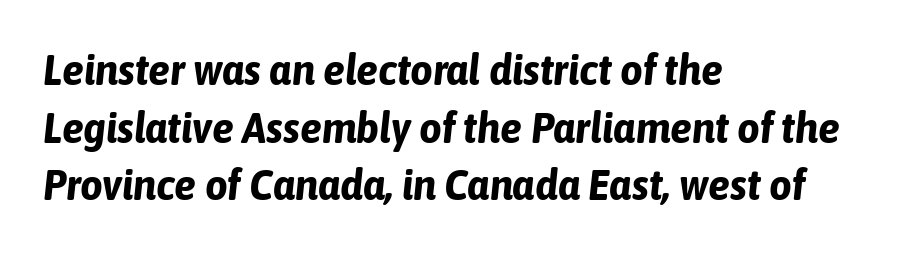
A typesetter would call this proportional, since set widths differ per character. Letters rest on an invisible, unmarked baseline. Which margin do the lines hug? The left one — the right edge is uneven. The lines sit at an ordinary, default distance from one another. Italic: yes, the glyphs are oblique.
